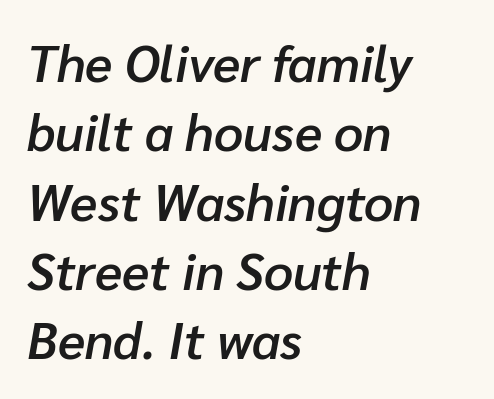
These lines are set flush left with a ragged right edge. It's the slanting kind of type. The passage shown is semibold, sitting just below true bold. Here the designer chose a conventional face with non-uniform glyph widths.
